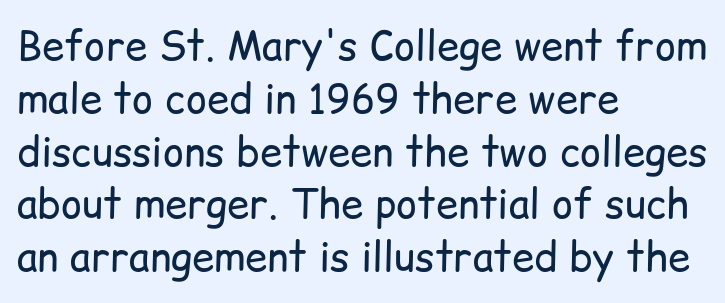
{"serif": "no", "italic": "no", "bold": "no", "weight": "regular", "width": "normal", "stroke_contrast": "low", "x_height": "medium", "monospaced": "no", "underline": "no", "align": "left", "line_spacing": "normal", "line_spacing_ratio": 1.32, "letter_spacing": "normal", "letter_spacing_em": 0.0, "glyph_px": 40}
